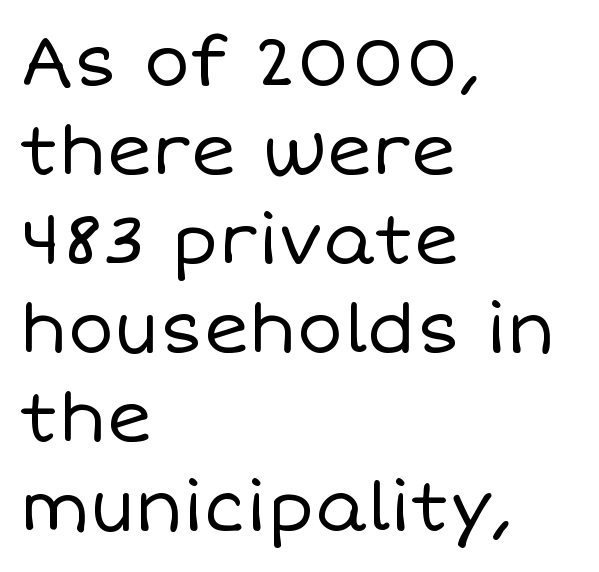
Q: Is the text bold? A: No.
Q: Is the text italic (slanted)? A: No, it is upright.
Q: Is the text underlined? A: No.
Q: How is the paragraph aligned? A: Left-aligned.
Q: Is the spacing between letters normal or unusually wide? A: Normal.
Q: Is the spacing between lines tight, normal or loose? A: Normal.
Q: Width (condensed, normal, or wide)? A: Normal.
Q: Stroke contrast? A: Low.
Q: x-height? A: Large.
Q: Monospaced? A: No.
